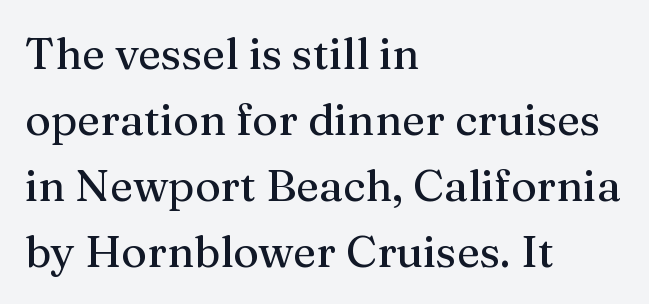
Q: Is the text italic (slanted)? A: No, it is upright.
Q: Is the typeface a serif or a sans-serif typeface? A: Serif.
Q: Is the text underlined? A: No.
Q: How is the paragraph aligned? A: Left-aligned.
Q: Is the spacing between letters normal or unusually wide? A: Normal.
Q: Is the spacing between lines tight, normal or loose? A: Normal.
Q: Width (condensed, normal, or wide)? A: Normal.
Q: Stroke contrast? A: Medium.
Q: x-height? A: Medium.
Q: Monospaced? A: No.
